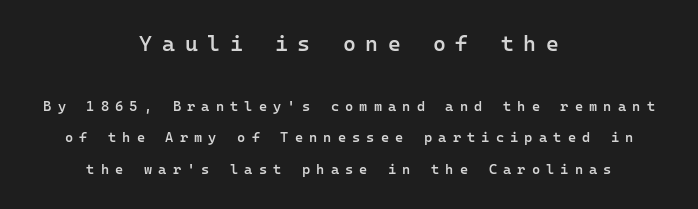
{"italic": "no", "bold": "semi", "underline": "no", "align": "center", "line_spacing": "loose", "line_spacing_ratio": 2.27, "letter_spacing": "wide", "letter_spacing_em": 0.44, "larger_block": "first", "size_ratio": 1.57, "glyph_px": 22}
